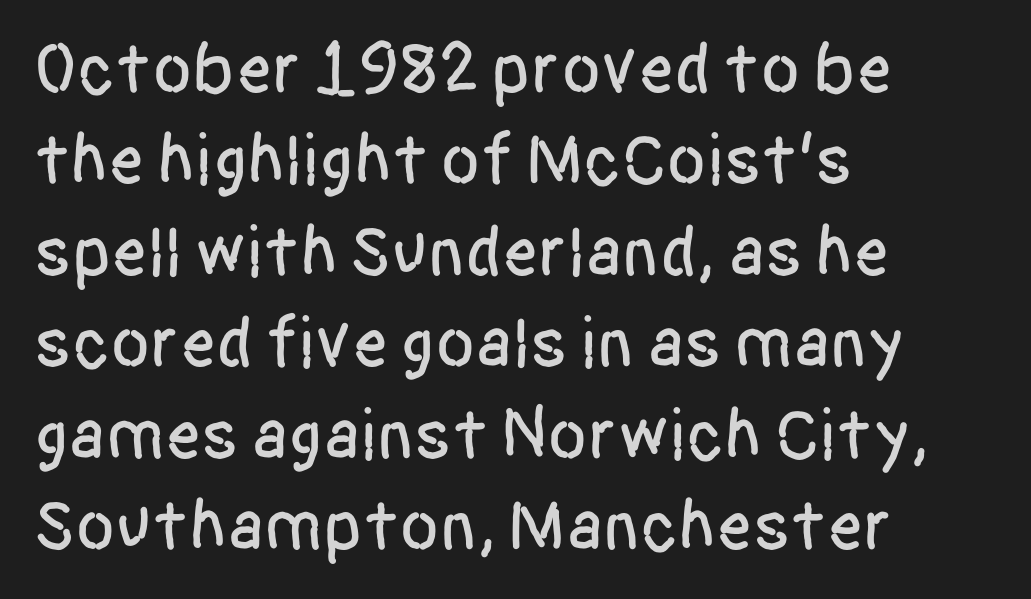
What's the leading like? Ordinary, nothing unusual. The characters display no serif detailing; their extremities are plain. Between one letter and the next there's only the usual sliver of space. You could not count columns in this text — the font is proportionally spaced.
